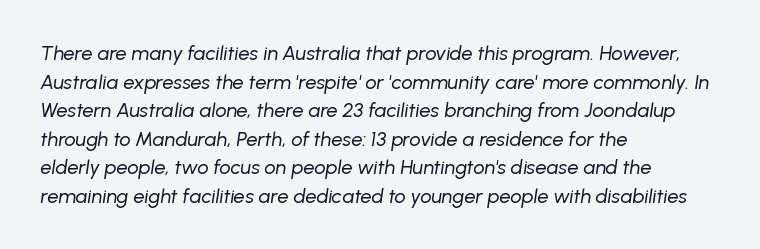
The image shows 20 px text type, italic (leaning right); set left-aligned, normal line spacing (1.43x), normal letter spacing, not underlined.
